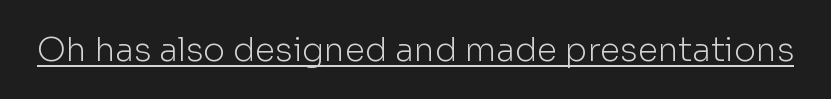
The image shows 33 px light sans-serif type, upright; set normal letter spacing, underlined; low stroke contrast and a medium x-height.
